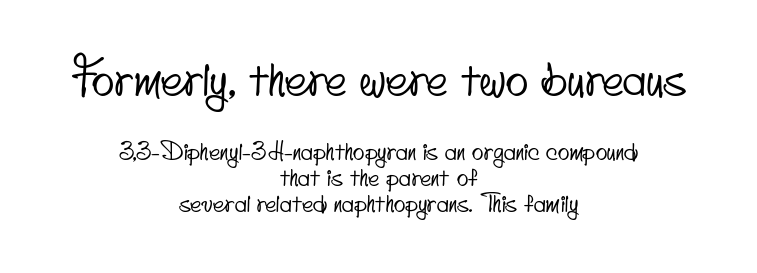
{"serif": "no", "width": "condensed", "stroke_contrast": "low", "x_height": "small", "monospaced": "no", "underline": "no", "align": "center", "line_spacing": "tight", "line_spacing_ratio": 1.08, "letter_spacing": "normal", "letter_spacing_em": 0.0, "larger_block": "first", "size_ratio": 1.96, "glyph_px": 47}
